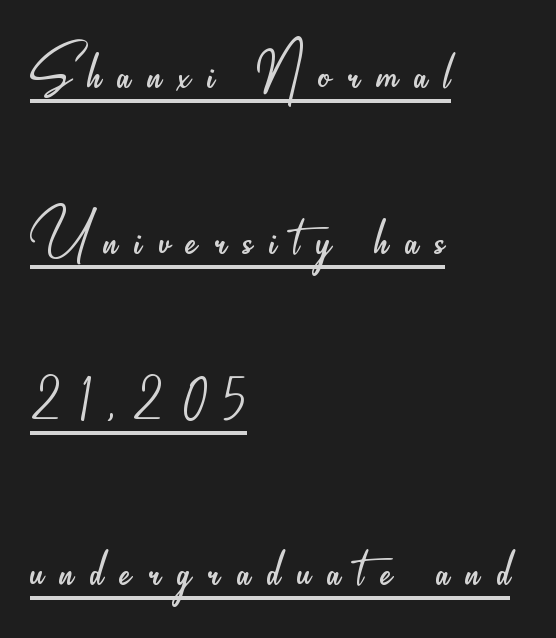
One glance says open: line gaps are wider than usual. Type style note: lacks serifs. Compared with a centered layout, this one pins lines to the left instead. Is this a fixed-width face? No — the glyphs have proportional, varying widths. The characters are drawn with everyday or finer stroke widths.
